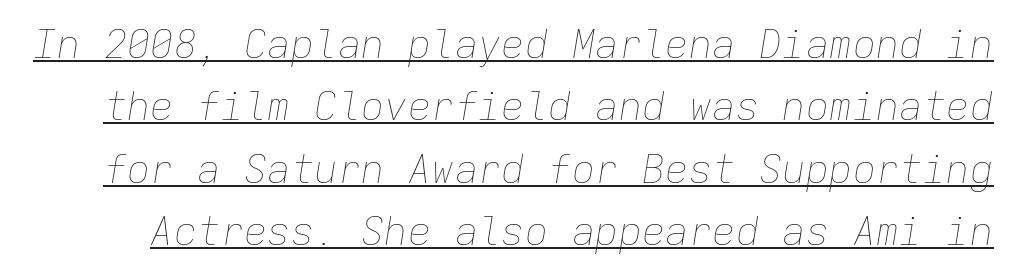
{"italic": "yes", "lean": "right", "slant_degrees": 9, "bold": "no", "weight": "thin", "width": "normal", "stroke_contrast": "low", "x_height": "medium", "monospaced": "yes", "underline": "yes", "line_spacing": "normal", "line_spacing_ratio": 1.6, "letter_spacing": "normal", "letter_spacing_em": 0.0, "glyph_px": 39}
